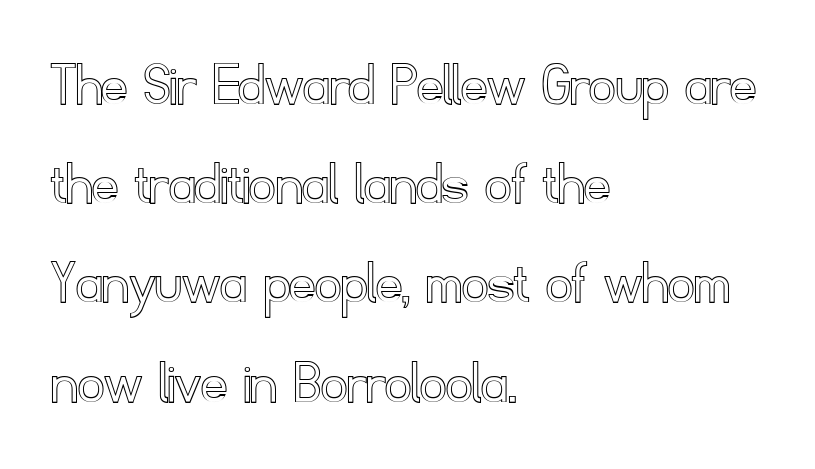
Italic? Not at all — the glyphs are vertical. Normally led — the rows are evenly, conventionally spaced. Characters follow at the spacing the type designer built in. Proportional: the letters do not fall into vertical columns. Descender tails drop into unmarked territory.
